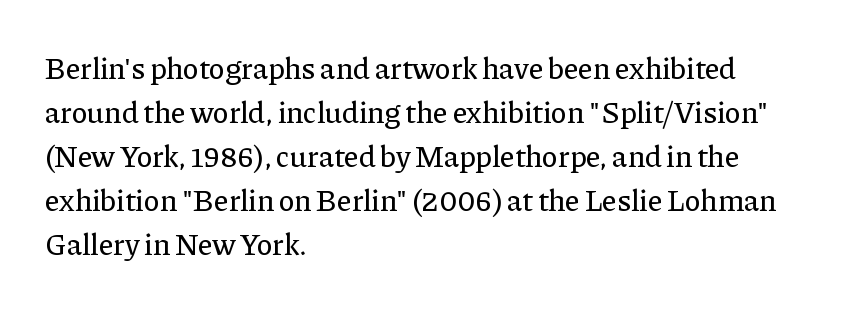
{"serif": "yes", "italic": "no", "width": "normal", "stroke_contrast": "low", "x_height": "medium", "monospaced": "no", "underline": "no", "align": "left", "line_spacing": "normal", "line_spacing_ratio": 1.47, "letter_spacing": "normal", "letter_spacing_em": 0.0, "glyph_px": 30}
